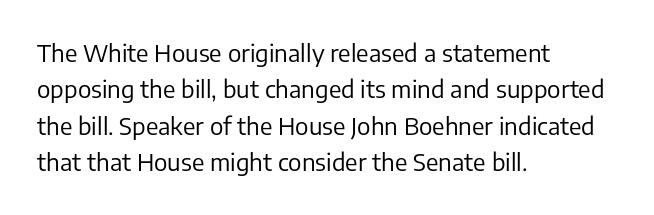
Q: Is the text bold? A: No.
Q: Is the text italic (slanted)? A: No, it is upright.
Q: Is the text underlined? A: No.
Q: How is the paragraph aligned? A: Left-aligned.
Q: Is the spacing between letters normal or unusually wide? A: Normal.
Q: Is the spacing between lines tight, normal or loose? A: Normal.
